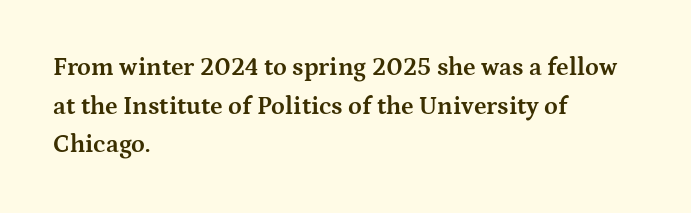
Q: Is the text bold? A: Yes.
Q: Is the text italic (slanted)? A: No, it is upright.
Q: Is the text underlined? A: No.
Q: How is the paragraph aligned? A: Left-aligned.
Q: Is the spacing between letters normal or unusually wide? A: Normal.
Q: Is the spacing between lines tight, normal or loose? A: Normal.
